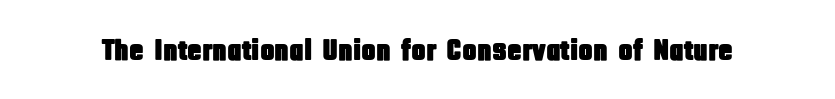
Italic: no, the glyphs are upright roman. You could not count columns in this text — the font is proportionally spaced. Between one letter and the next there's only the usual sliver of space. Type style note: lacks serifs.
